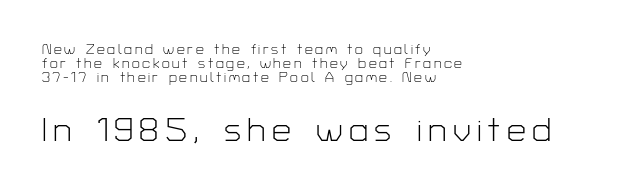
{"serif": "no", "italic": "no", "bold": "no", "weight": "light", "width": "normal", "stroke_contrast": "low", "x_height": "medium", "monospaced": "no", "underline": "no", "align": "left", "line_spacing": "tight", "line_spacing_ratio": 1.01, "larger_block": "second", "size_ratio": 2.43, "glyph_px": 34}
